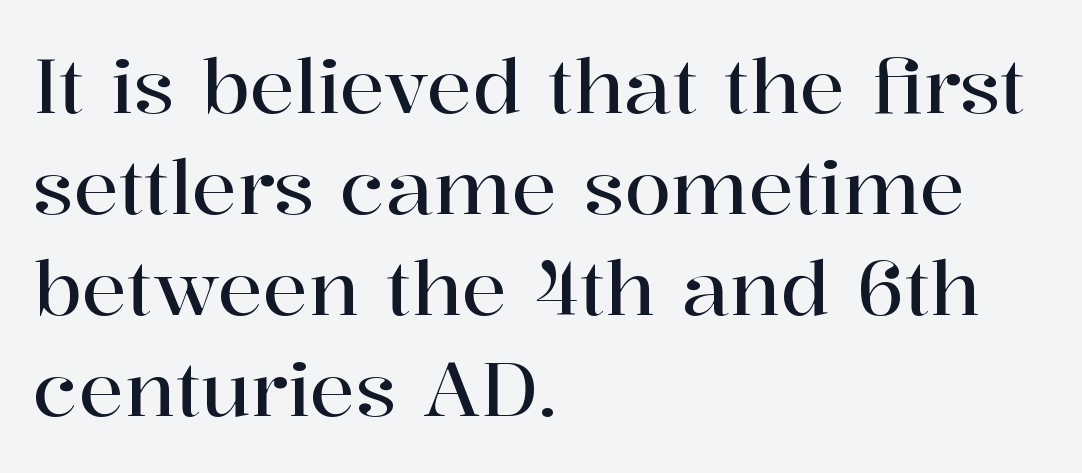
These lines are rendered in a variable-pitch font. Alignment: flush left. The rows are spaced the way most documents space them. Style check: upright. What stands out about the letter spacing? Nothing — it is the standard amount.
